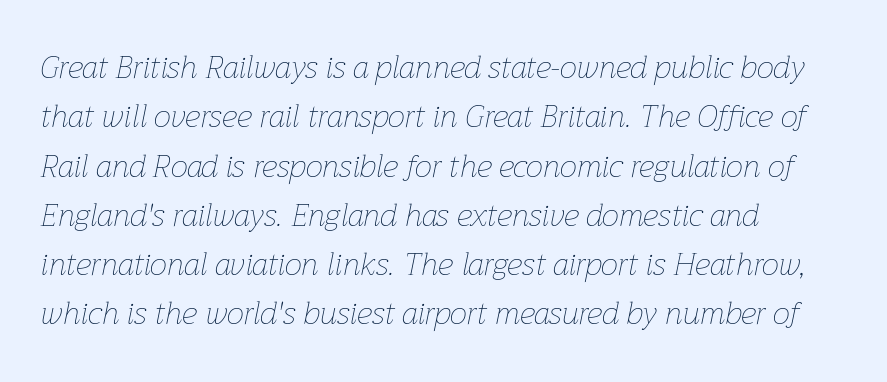
Q: Is the text bold? A: No.
Q: Is the text italic (slanted)? A: Yes, it leans right by about 12 degrees.
Q: Is the text underlined? A: No.
Q: How is the paragraph aligned? A: Left-aligned.
Q: Is the spacing between letters normal or unusually wide? A: Normal.
Q: Is the spacing between lines tight, normal or loose? A: Normal.
Q: Width (condensed, normal, or wide)? A: Normal.
Q: Stroke contrast? A: Low.
Q: x-height? A: Medium.
Q: Monospaced? A: No.
